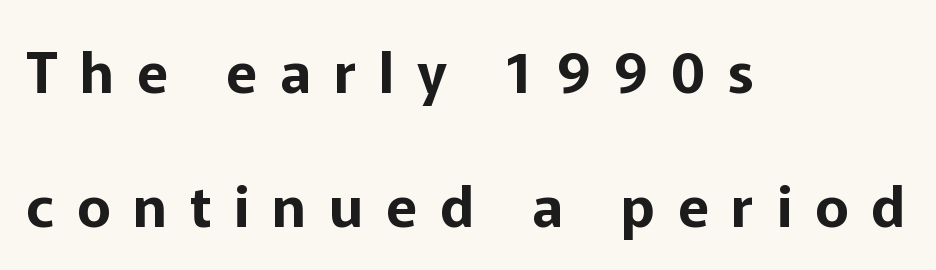
Q: Is the text italic (slanted)? A: No, it is upright.
Q: Is the typeface a serif or a sans-serif typeface? A: Sans-serif.
Q: Is the text underlined? A: No.
Q: How is the paragraph aligned? A: Left-aligned.
Q: Is the spacing between letters normal or unusually wide? A: Unusually wide.
Q: Is the spacing between lines tight, normal or loose? A: Loose.
Q: Width (condensed, normal, or wide)? A: Normal.
Q: Stroke contrast? A: Low.
Q: x-height? A: Medium.
Q: Monospaced? A: No.
